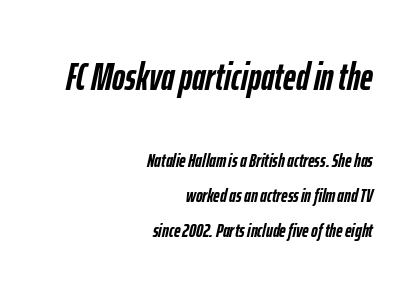
Q: Is the text bold? A: Yes.
Q: Is the text italic (slanted)? A: Yes, it leans right by about 12 degrees.
Q: Is the text underlined? A: No.
Q: How is the paragraph aligned? A: Right-aligned.
Q: Is the spacing between letters normal or unusually wide? A: Normal.
Q: Which block of text is set in a larger size, the first (top) or the second (bottom)? A: The first (top) one.
Q: Width (condensed, normal, or wide)? A: Condensed.
Q: Stroke contrast? A: Low.
Q: x-height? A: Medium.
Q: Monospaced? A: No.
